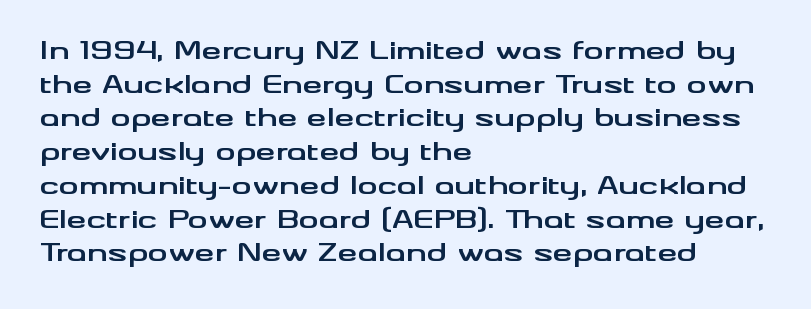
Students, note that the glyphs here touch the page at normal intervals. Chunky letters — that's bold for sure. Descenders are the only things crossing below the line. Notice how the passage keeps a crisp vertical edge on the left only.
